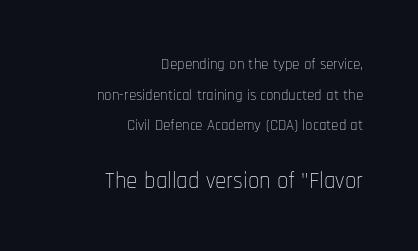
{"italic": "no", "bold": "no", "underline": "no", "align": "right", "line_spacing": "loose", "line_spacing_ratio": 2.05, "letter_spacing": "normal", "letter_spacing_em": 0.0, "larger_block": "second", "size_ratio": 1.53, "glyph_px": 23}
